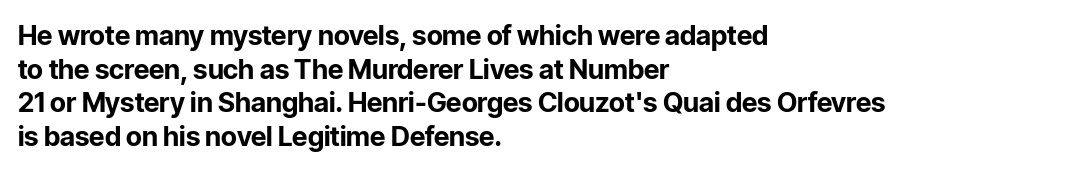
Q: Is the text bold? A: Yes.
Q: Is the text italic (slanted)? A: No, it is upright.
Q: Is the text underlined? A: No.
Q: How is the paragraph aligned? A: Left-aligned.
Q: Is the spacing between letters normal or unusually wide? A: Normal.
Q: Is the spacing between lines tight, normal or loose? A: Normal.
